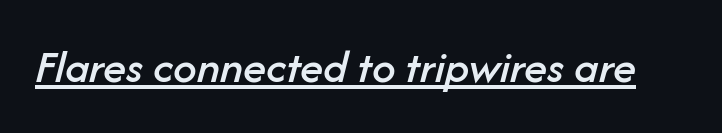
{"italic": "yes", "lean": "right", "slant_degrees": 14, "width": "normal", "stroke_contrast": "low", "x_height": "medium", "monospaced": "no", "underline": "yes", "letter_spacing": "normal", "letter_spacing_em": 0.0, "glyph_px": 47}
